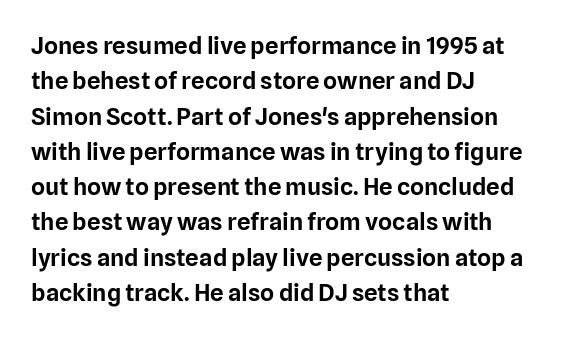
Q: Is the text italic (slanted)? A: No, it is upright.
Q: Is the text underlined? A: No.
Q: How is the paragraph aligned? A: Left-aligned.
Q: Is the spacing between letters normal or unusually wide? A: Normal.
Q: Is the spacing between lines tight, normal or loose? A: Normal.
